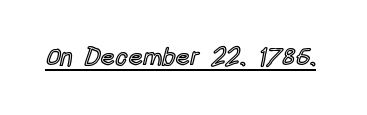
The image shows 25 px text type; set normal letter spacing, underlined.
